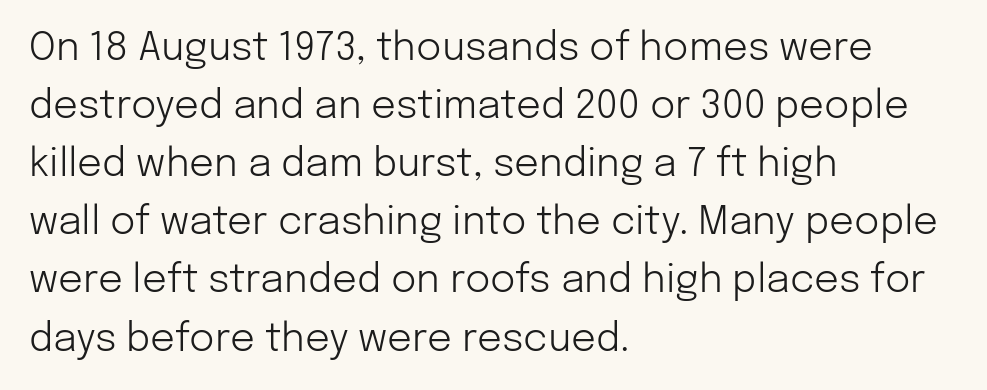
Regarding serifs, this sample does without them. Nobody drew a line under any word here. Think of a printed novel: that variable character pitch is what you see here. Heaviness? Minimal to ordinary, like unemphasized prose. The rag falls on the right side of this text block.
